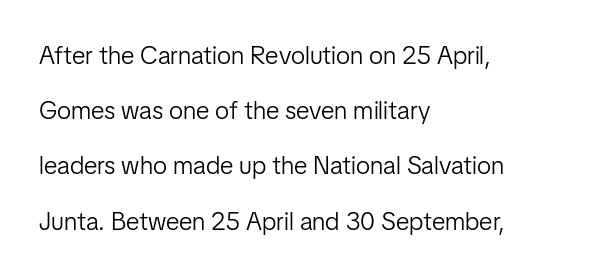
Q: Is the text bold? A: No.
Q: Is the text italic (slanted)? A: No, it is upright.
Q: Is the text underlined? A: No.
Q: How is the paragraph aligned? A: Left-aligned.
Q: Is the spacing between letters normal or unusually wide? A: Normal.
Q: Is the spacing between lines tight, normal or loose? A: Loose.
